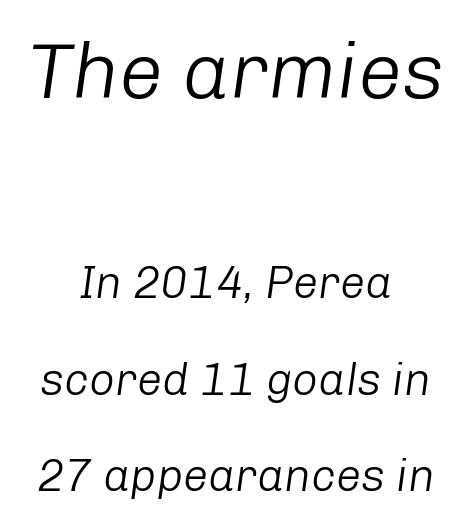
The specimen reads as italic at a glance. One glance says open: line gaps are wider than usual. Tracking value appears to be zero — textbook default spacing. The space directly below the letters is spotless.
